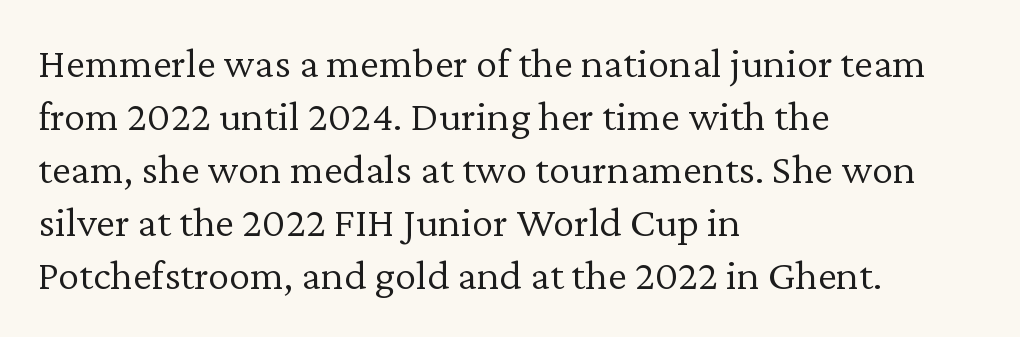
Q: Is the text bold? A: No.
Q: Is the text italic (slanted)? A: No, it is upright.
Q: Is the typeface a serif or a sans-serif typeface? A: Serif.
Q: Is the text underlined? A: No.
Q: How is the paragraph aligned? A: Left-aligned.
Q: Is the spacing between letters normal or unusually wide? A: Normal.
Q: Width (condensed, normal, or wide)? A: Normal.
Q: Stroke contrast? A: Low.
Q: x-height? A: Medium.
Q: Monospaced? A: No.
